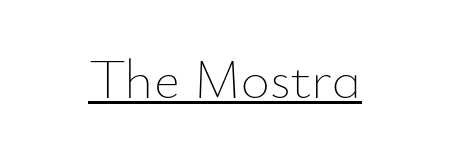
The image shows 56 px thin type, upright; set normal letter spacing, underlined; low stroke contrast and a small x-height.
